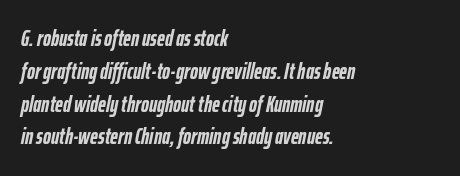
Q: Is the text bold? A: Yes.
Q: Is the text italic (slanted)? A: Yes, it leans right by about 12 degrees.
Q: Is the text underlined? A: No.
Q: How is the paragraph aligned? A: Left-aligned.
Q: Is the spacing between letters normal or unusually wide? A: Normal.
Q: Is the spacing between lines tight, normal or loose? A: Normal.
